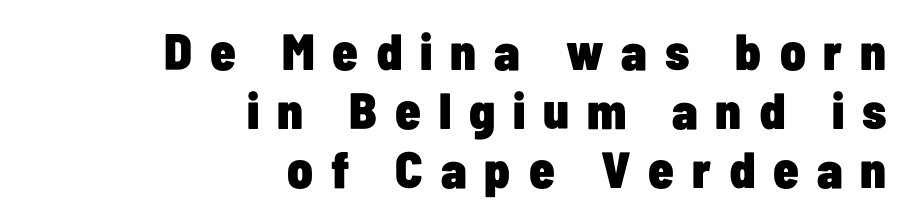
The image shows 51 px heavy, condensed sans-serif type, upright; set right-aligned, line spacing 1.16x, unusually wide letter spacing (+0.35 em), not underlined; low stroke contrast and a medium x-height.
